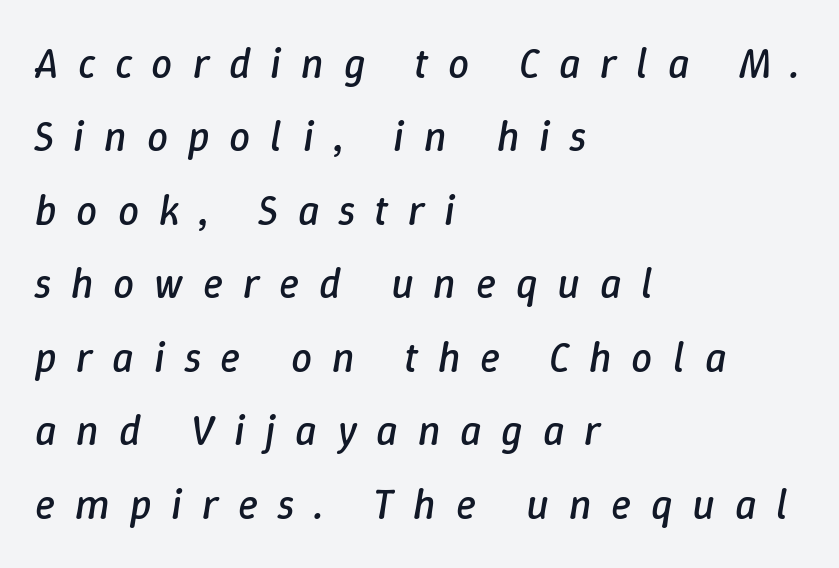
The image shows 42 px regular-weight type, italic (leaning right); set left-aligned, line spacing 1.75x, unusually wide letter spacing (+0.47 em), not underlined; low stroke contrast and a medium x-height.
